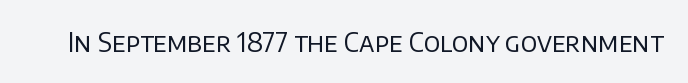
A roman cut, with each character standing at attention. Decoration check: the copy has no underline. The gaps between neighbouring characters are ordinary and unremarkable. Bold? No — there's no thickening of the strokes.
